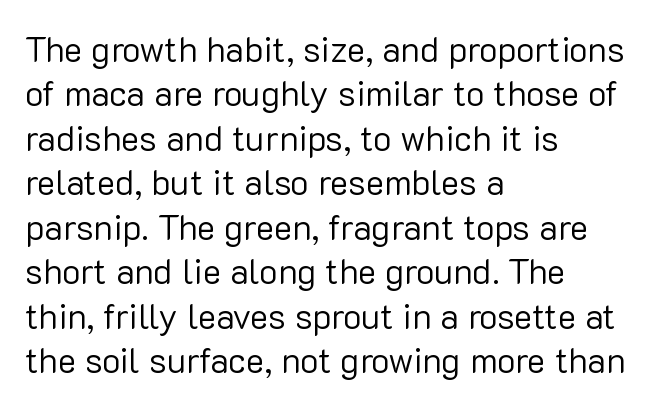
Here the designer chose a conventional face with non-uniform glyph widths. Letters rest on an invisible, unmarked baseline. Words appear dense and cohesive because spacing is normal. The glyphs in this specimen are sans serif.
